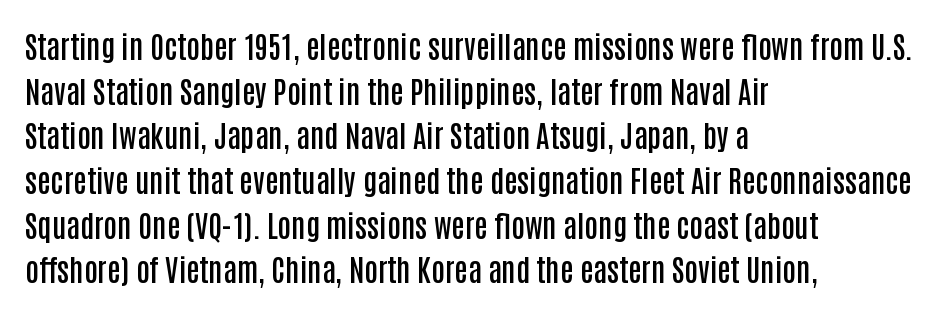
{"serif": "no", "italic": "no", "bold": "semi", "weight": "semibold", "width": "condensed", "stroke_contrast": "low", "x_height": "large", "monospaced": "no", "underline": "no", "align": "left", "line_spacing": "normal", "line_spacing_ratio": 1.49, "letter_spacing": "normal", "letter_spacing_em": 0.0, "glyph_px": 30}
